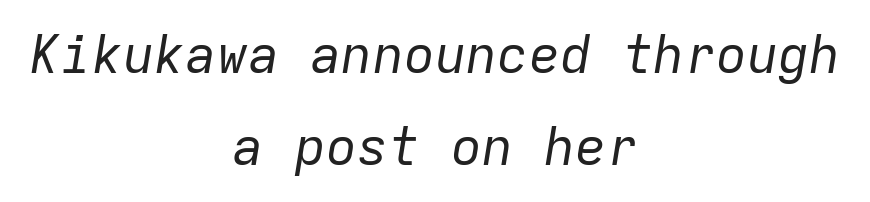
Q: Is the text bold? A: No.
Q: Is the text italic (slanted)? A: Yes, it leans right by about 9 degrees.
Q: Is the text underlined? A: No.
Q: How is the paragraph aligned? A: Centered.
Q: Is the spacing between letters normal or unusually wide? A: Normal.
Q: Width (condensed, normal, or wide)? A: Normal.
Q: Stroke contrast? A: Low.
Q: x-height? A: Medium.
Q: Monospaced? A: Yes.
